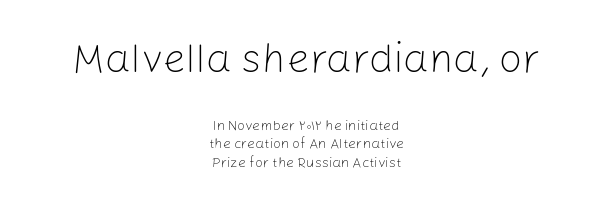
{"serif": "no", "italic": "no", "bold": "no", "weight": "light", "width": "normal", "stroke_contrast": "low", "x_height": "medium", "monospaced": "no", "underline": "no", "align": "center", "line_spacing": "normal", "line_spacing_ratio": 1.32, "letter_spacing": "normal", "letter_spacing_em": 0.0, "larger_block": "first", "size_ratio": 2.93, "glyph_px": 41}
